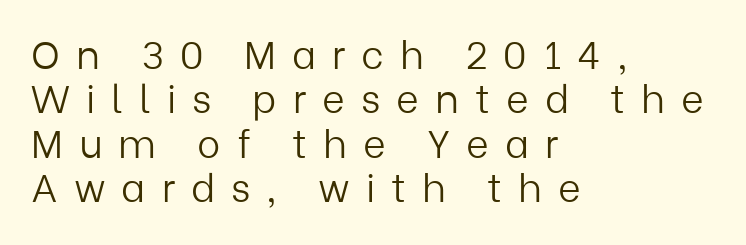
Q: Is the text bold? A: No.
Q: Is the text italic (slanted)? A: No, it is upright.
Q: Is the typeface a serif or a sans-serif typeface? A: Sans-serif.
Q: Is the text underlined? A: No.
Q: How is the paragraph aligned? A: Left-aligned.
Q: Is the spacing between letters normal or unusually wide? A: Unusually wide.
Q: Is the spacing between lines tight, normal or loose? A: Tight.
Q: Width (condensed, normal, or wide)? A: Normal.
Q: Stroke contrast? A: Low.
Q: x-height? A: Medium.
Q: Monospaced? A: No.
